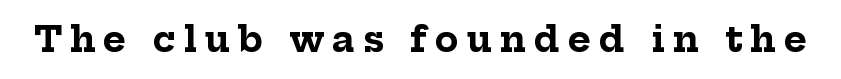
Q: Is the text bold? A: Yes.
Q: Is the text italic (slanted)? A: No, it is upright.
Q: Is the typeface a serif or a sans-serif typeface? A: Serif.
Q: Is the text underlined? A: No.
Q: Is the spacing between letters normal or unusually wide? A: Unusually wide.
Q: Width (condensed, normal, or wide)? A: Normal.
Q: Stroke contrast? A: Low.
Q: x-height? A: Medium.
Q: Monospaced? A: No.
